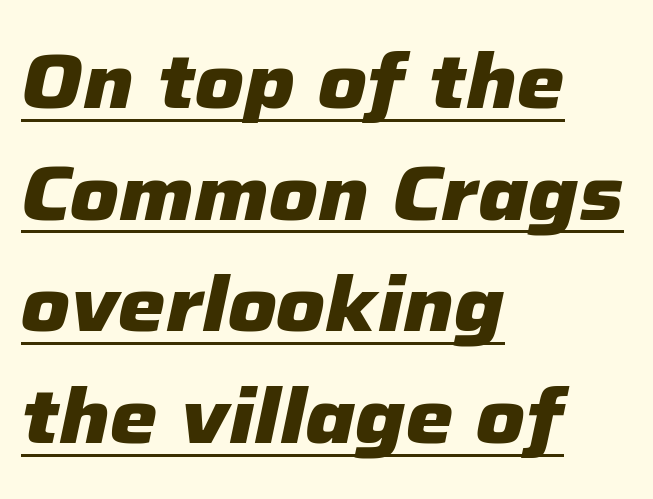
The image shows 76 px heavy type, italic (leaning right); set left-aligned, normal line spacing (1.47x), normal letter spacing, underlined; low stroke contrast and a medium x-height.
